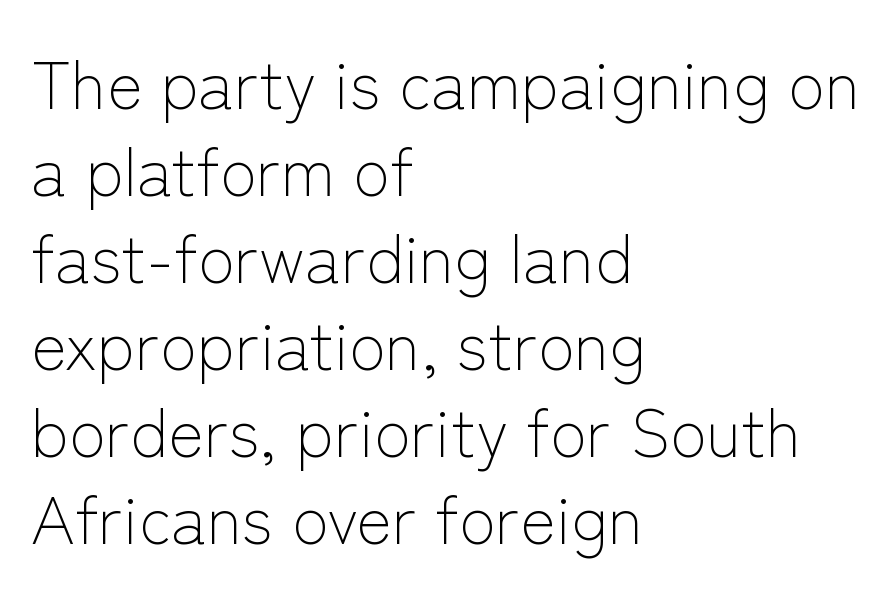
The image shows 67 px light sans-serif type, upright; set left-aligned, normal line spacing (1.3x), normal letter spacing, not underlined; low stroke contrast and a medium x-height.
